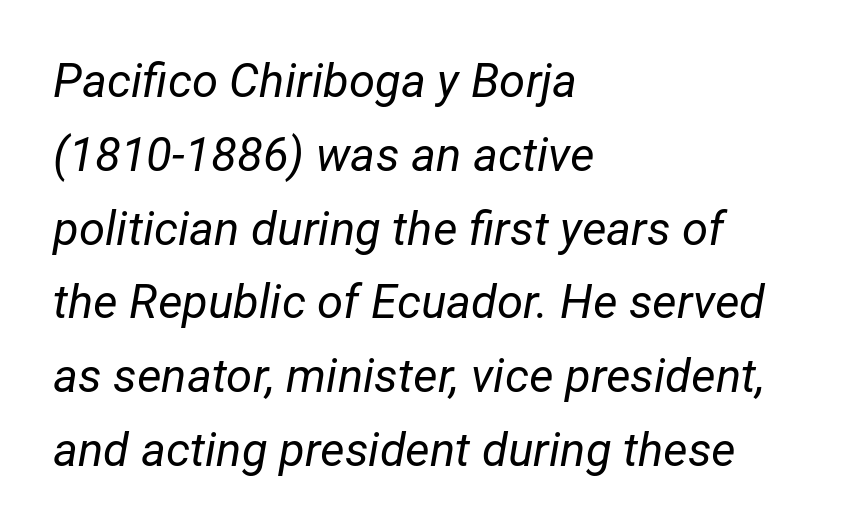
The image shows 47 px regular-weight type, italic (leaning right); set left-aligned, normal line spacing (1.57x), normal letter spacing, not underlined; low stroke contrast and a medium x-height.
